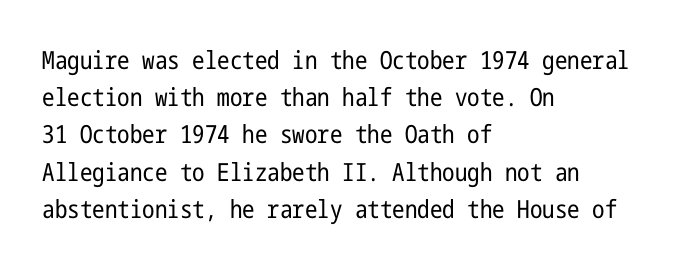
Q: Is the text bold? A: No.
Q: Is the text italic (slanted)? A: No, it is upright.
Q: Is the text underlined? A: No.
Q: How is the paragraph aligned? A: Left-aligned.
Q: Is the spacing between letters normal or unusually wide? A: Normal.
Q: Is the spacing between lines tight, normal or loose? A: Normal.
